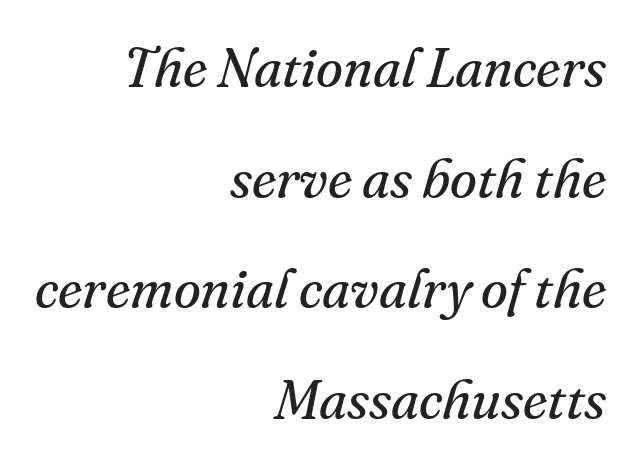
Q: Is the text bold? A: No.
Q: Is the text italic (slanted)? A: Yes, it leans right by about 16 degrees.
Q: Is the typeface a serif or a sans-serif typeface? A: Serif.
Q: Is the text underlined? A: No.
Q: How is the paragraph aligned? A: Right-aligned.
Q: Is the spacing between letters normal or unusually wide? A: Normal.
Q: Is the spacing between lines tight, normal or loose? A: Loose.
Q: Width (condensed, normal, or wide)? A: Normal.
Q: Stroke contrast? A: Medium.
Q: x-height? A: Small.
Q: Monospaced? A: No.
